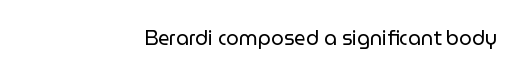
The image shows 20 px text type, upright; set right-aligned, normal letter spacing, not underlined.
